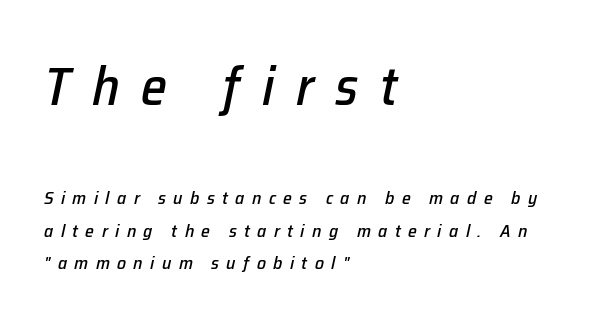
The image shows 53 px text type, italic (leaning right); set left-aligned, line spacing 1.82x, unusually wide letter spacing (+0.41 em), not underlined; the first (top) block is 2.94x larger; low stroke contrast and a medium x-height.
